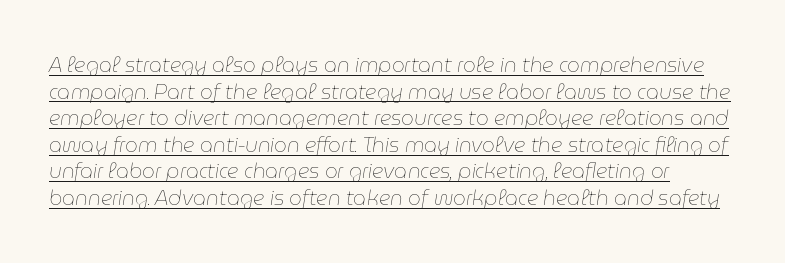
Q: Is the text bold? A: No.
Q: Is the text italic (slanted)? A: Yes, it leans right by about 9 degrees.
Q: Is the text underlined? A: Yes.
Q: Is the spacing between letters normal or unusually wide? A: Normal.
Q: Is the spacing between lines tight, normal or loose? A: Normal.
